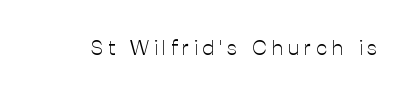
Tracking here is generous; glyphs stand well apart from one another. The baseline area is clear. This reads as an unemphasized weight, regular at the heaviest. This sample uses an upright cut, with every glyph sitting square on the baseline.
